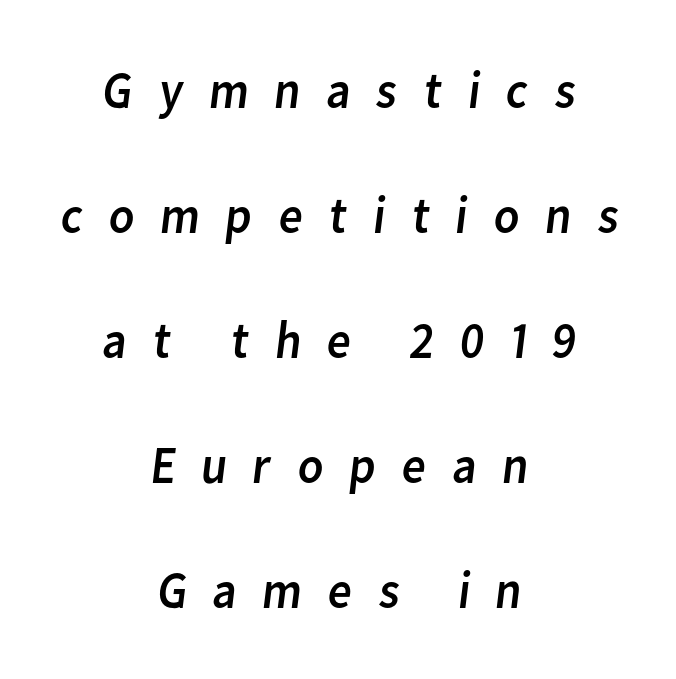
Q: Is the text bold? A: No.
Q: Is the typeface a serif or a sans-serif typeface? A: Sans-serif.
Q: Is the text underlined? A: No.
Q: How is the paragraph aligned? A: Centered.
Q: Is the spacing between letters normal or unusually wide? A: Unusually wide.
Q: Is the spacing between lines tight, normal or loose? A: Loose.
Q: Width (condensed, normal, or wide)? A: Normal.
Q: Stroke contrast? A: Low.
Q: x-height? A: Medium.
Q: Monospaced? A: No.
